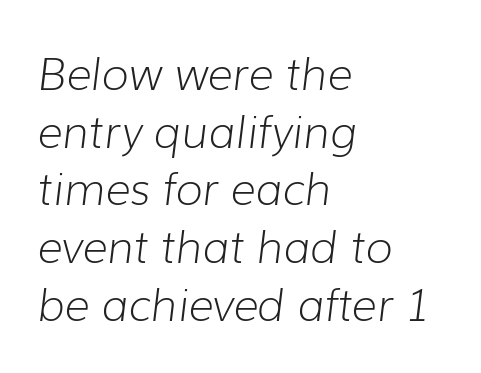
Q: Is the text bold? A: No.
Q: Is the text italic (slanted)? A: Yes, it leans right by about 7 degrees.
Q: Is the text underlined? A: No.
Q: How is the paragraph aligned? A: Left-aligned.
Q: Is the spacing between letters normal or unusually wide? A: Normal.
Q: Is the spacing between lines tight, normal or loose? A: Normal.
Q: Width (condensed, normal, or wide)? A: Normal.
Q: Stroke contrast? A: Low.
Q: x-height? A: Medium.
Q: Monospaced? A: No.
